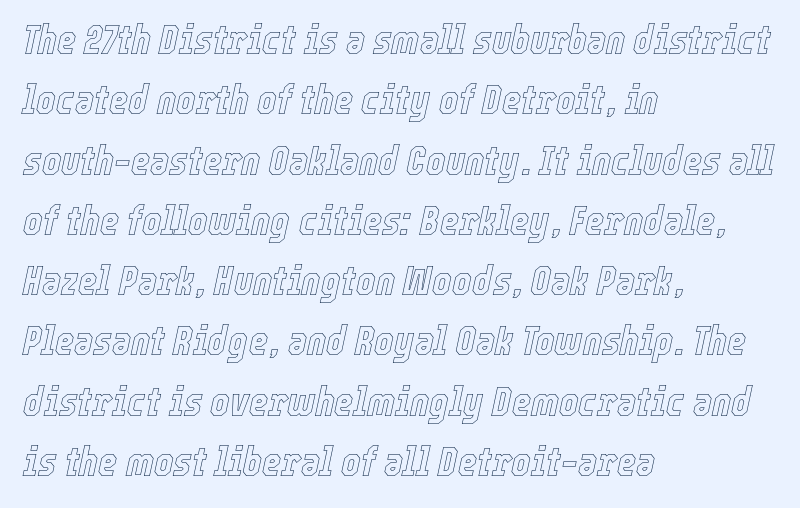
{"italic": "yes", "lean": "right", "slant_degrees": 12, "width": "condensed", "x_height": "medium", "monospaced": "no", "underline": "no", "align": "left", "line_spacing": "normal", "line_spacing_ratio": 1.47, "letter_spacing": "normal", "letter_spacing_em": 0.0, "glyph_px": 41}
